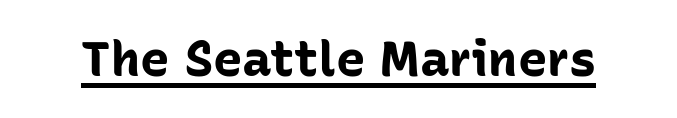
The image shows 49 px bold sans-serif type, upright; set normal letter spacing, underlined; low stroke contrast and a medium x-height.
